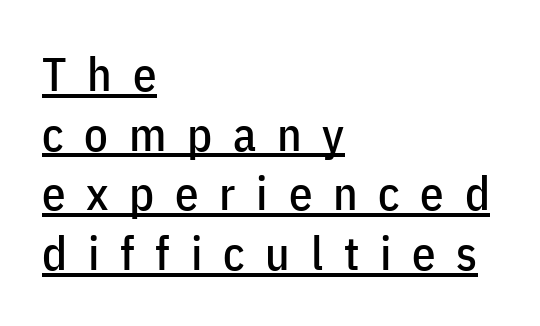
The image shows 47 px condensed sans-serif type, upright; set left-aligned, normal line spacing (1.27x), unusually wide letter spacing (+0.44 em), underlined; low stroke contrast and a medium x-height.
